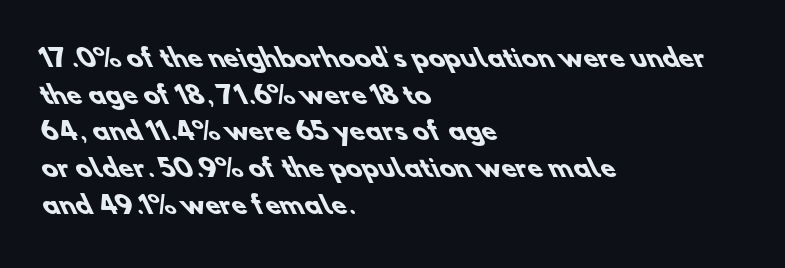
The image shows 24 px bold type; set left-aligned, normal line spacing (1.53x), normal letter spacing, not underlined.
